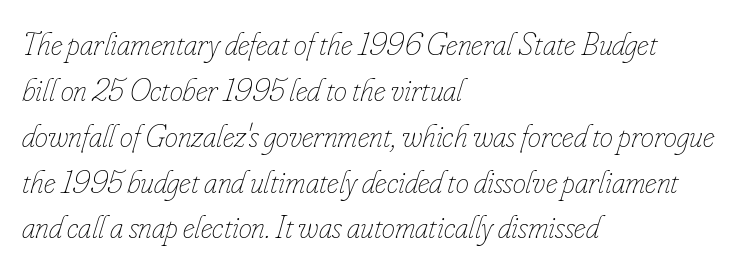
The typography opts for an oblique posture over an upright one. A typesetter would call this proportional, since set widths differ per character. The typesetting does not lean heavy: it is not bold. This sample is left-justified, so line endings fall wherever the words run out.
